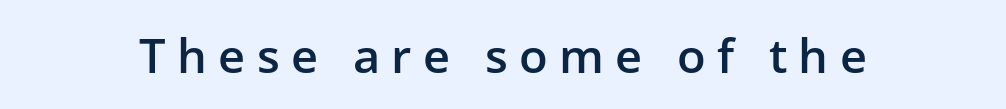
The image shows 47 px semibold sans-serif type, upright; set unusually wide letter spacing (+0.24 em), not underlined; low stroke contrast and a medium x-height.
